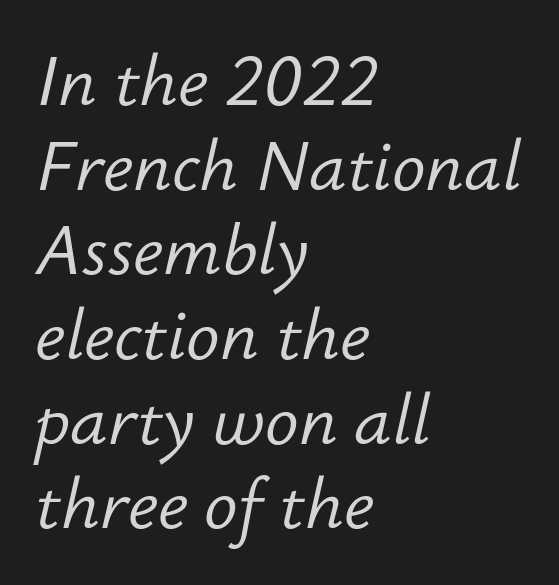
Only glyphs here, with clear space below each row. Looking at the ascenders, they clearly lean. Here the designer chose a conventional face with non-uniform glyph widths. Is the letter spacing exaggerated? No — it looks like the ordinary default. Stem width sits at or under what a default text font uses. If you drew a ruler down the left edge, every line would touch it.
